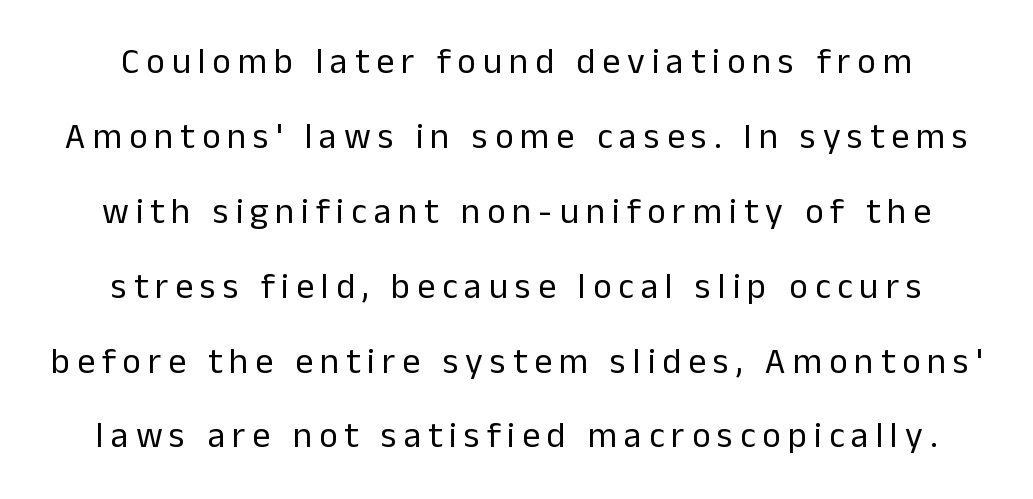
The image shows 36 px regular-weight sans-serif type, upright; set centered, loose line spacing (2.08x), not underlined; low stroke contrast and a medium x-height.
